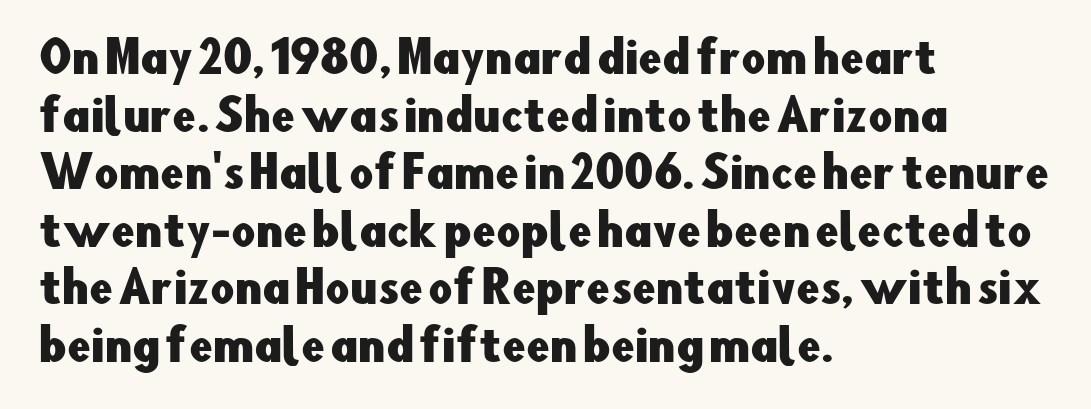
The image shows 42 px sans-serif type, upright; set left-aligned, normal line spacing (1.37x), normal letter spacing, not underlined; low stroke contrast and a small x-height.
